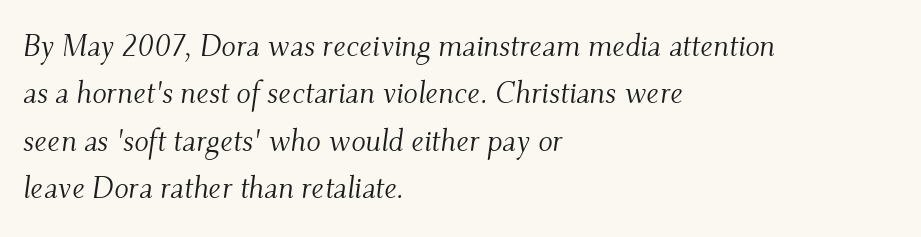
The image shows 30 px light serif type, italic (leaning right); set left-aligned, normal line spacing (1.58x), normal letter spacing, not underlined; medium stroke contrast and a small x-height.
